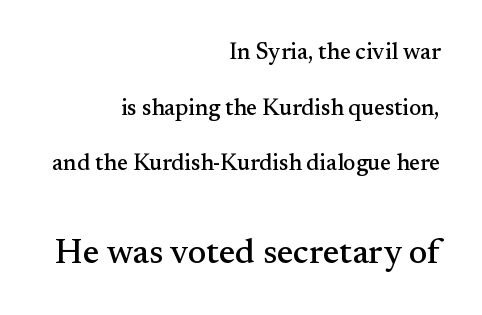
The image shows 35 px serif type, upright; set right-aligned, loose line spacing (2.42x), normal letter spacing, not underlined; the second (bottom) block is 1.52x larger; medium stroke contrast and a small x-height.
